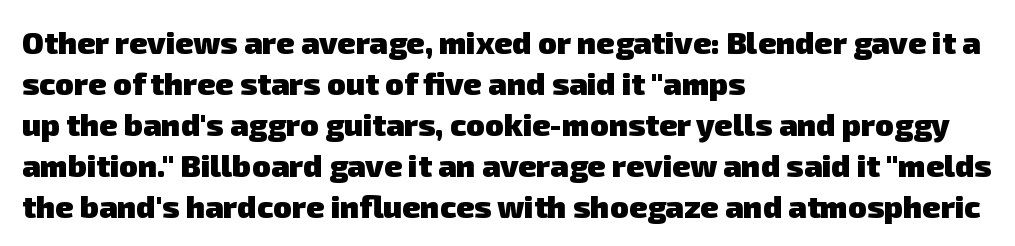
Q: Is the text bold? A: Yes.
Q: Is the typeface a serif or a sans-serif typeface? A: Sans-serif.
Q: Is the text underlined? A: No.
Q: How is the paragraph aligned? A: Left-aligned.
Q: Is the spacing between letters normal or unusually wide? A: Normal.
Q: Is the spacing between lines tight, normal or loose? A: Normal.
Q: Width (condensed, normal, or wide)? A: Normal.
Q: Stroke contrast? A: Low.
Q: x-height? A: Medium.
Q: Monospaced? A: No.
